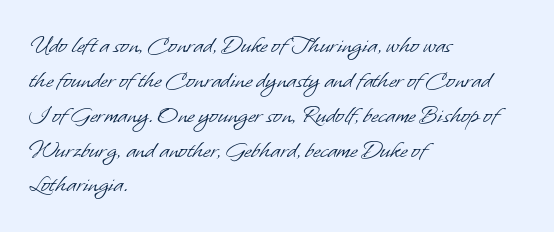
The gap between lines stays unmarked. Words appear dense and cohesive because spacing is normal. Is there much room between lines? A standard amount, neither cramped nor airy. The rag falls on the right side of this text block. Vertical stems look standard width or narrower in stroke.
